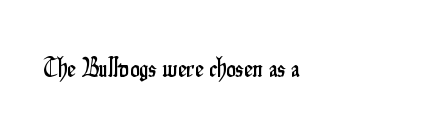
The image shows 27 px text type, upright; set normal letter spacing, not underlined.
